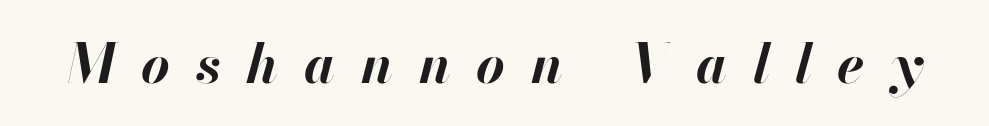
The image shows 55 px bold type, italic (leaning right); set unusually wide letter spacing (+0.47 em), not underlined; high stroke contrast and a small x-height.
